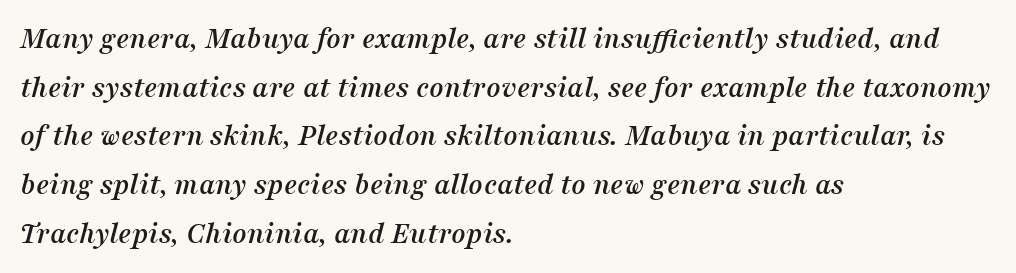
{"serif": "yes", "italic": "yes", "lean": "right", "slant_degrees": 16, "width": "normal", "stroke_contrast": "medium", "x_height": "medium", "monospaced": "no", "underline": "no", "align": "left", "line_spacing": "normal", "line_spacing_ratio": 1.57, "letter_spacing": "normal", "letter_spacing_em": 0.0, "glyph_px": 31}
